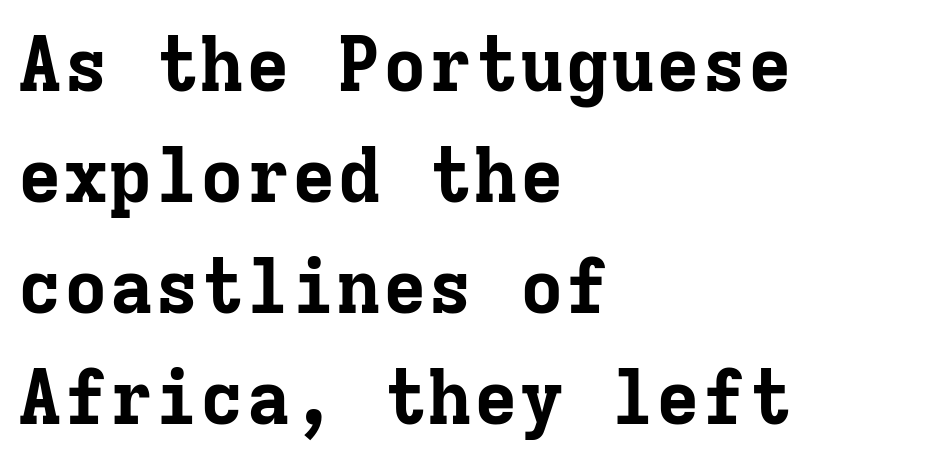
The image shows 76 px bold serif type, upright, monospaced; set left-aligned, normal line spacing (1.46x), normal letter spacing, not underlined; low stroke contrast and a medium x-height.
